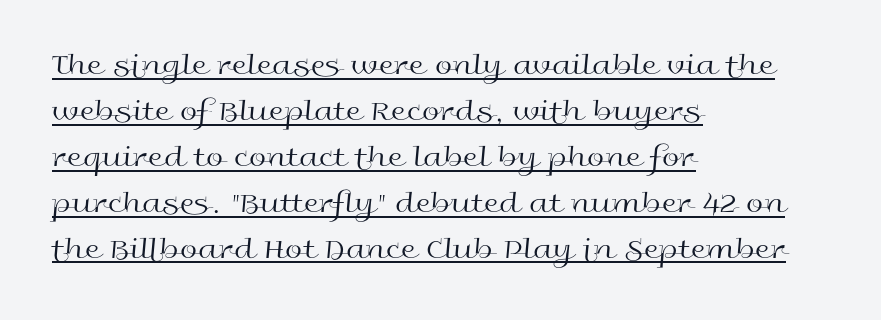
{"serif": "no", "italic": "no", "bold": "no", "weight": "regular", "width": "wide", "x_height": "medium", "monospaced": "no", "underline": "yes", "align": "left", "line_spacing": "normal", "line_spacing_ratio": 1.48, "letter_spacing": "normal", "letter_spacing_em": 0.0, "glyph_px": 31}
